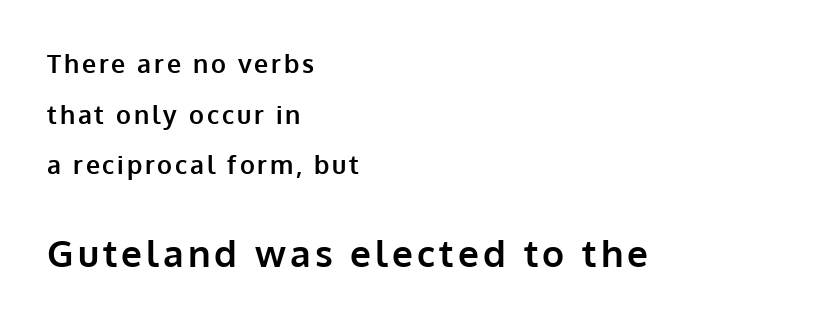
Q: Is the text bold? A: Yes.
Q: Is the text italic (slanted)? A: No, it is upright.
Q: Is the typeface a serif or a sans-serif typeface? A: Sans-serif.
Q: Is the text underlined? A: No.
Q: How is the paragraph aligned? A: Left-aligned.
Q: Is the spacing between lines tight, normal or loose? A: Loose.
Q: Which block of text is set in a larger size, the first (top) or the second (bottom)? A: The second (bottom) one.
Q: Width (condensed, normal, or wide)? A: Normal.
Q: Stroke contrast? A: Low.
Q: x-height? A: Medium.
Q: Monospaced? A: No.
